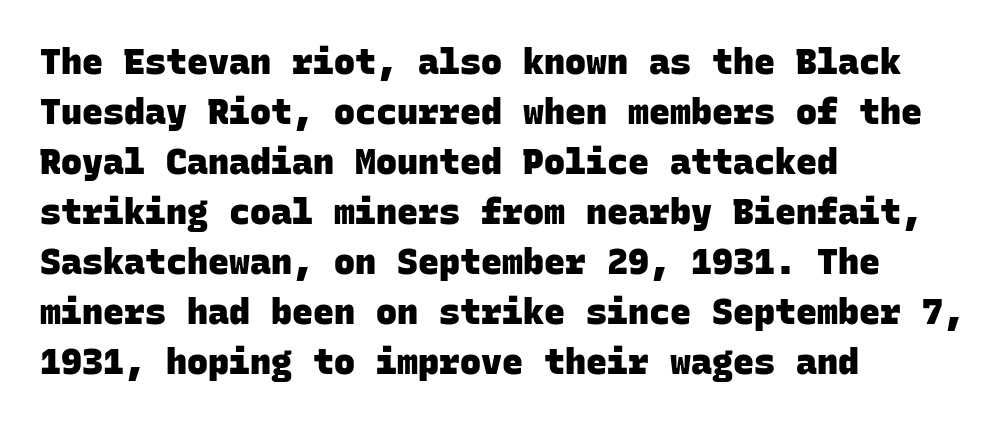
Q: Is the text bold? A: Yes.
Q: Is the typeface a serif or a sans-serif typeface? A: Sans-serif.
Q: Is the text underlined? A: No.
Q: How is the paragraph aligned? A: Left-aligned.
Q: Is the spacing between letters normal or unusually wide? A: Normal.
Q: Is the spacing between lines tight, normal or loose? A: Normal.
Q: Width (condensed, normal, or wide)? A: Normal.
Q: Stroke contrast? A: Low.
Q: x-height? A: Large.
Q: Monospaced? A: Yes.
